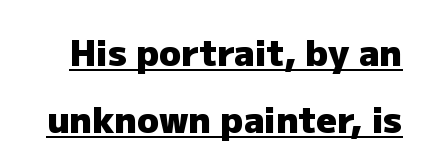
Plenty of ink on the page — the face is bold. This sample has the flowing, uneven cadence of proportional lettering. In terms of letterspacing, this is plain default setting. Underlining? Definitely there.
